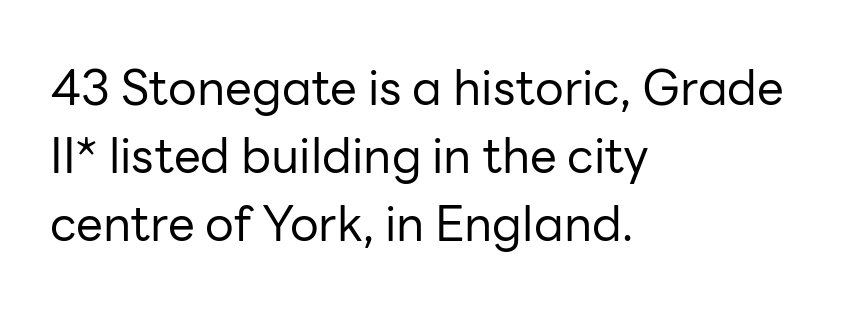
Q: Is the text bold? A: No.
Q: Is the text italic (slanted)? A: No, it is upright.
Q: Is the typeface a serif or a sans-serif typeface? A: Sans-serif.
Q: Is the text underlined? A: No.
Q: How is the paragraph aligned? A: Left-aligned.
Q: Is the spacing between letters normal or unusually wide? A: Normal.
Q: Is the spacing between lines tight, normal or loose? A: Normal.
Q: Width (condensed, normal, or wide)? A: Normal.
Q: Stroke contrast? A: Low.
Q: x-height? A: Medium.
Q: Monospaced? A: No.
